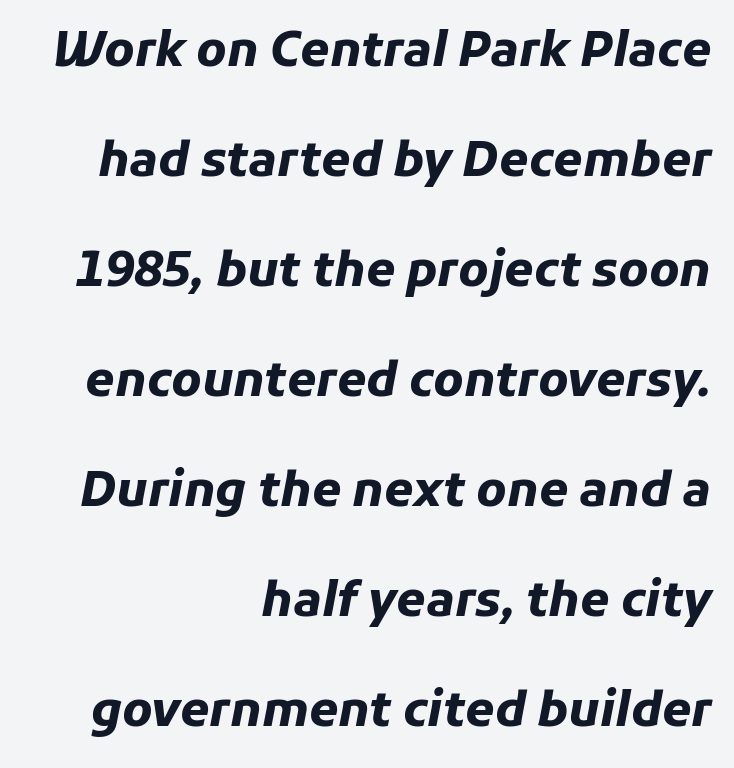
{"italic": "yes", "lean": "right", "slant_degrees": 11, "bold": "yes", "weight": "heavy", "width": "normal", "stroke_contrast": "low", "x_height": "medium", "monospaced": "no", "underline": "no", "align": "right", "line_spacing": "loose", "line_spacing_ratio": 2.34, "letter_spacing": "normal", "letter_spacing_em": 0.0, "glyph_px": 47}
